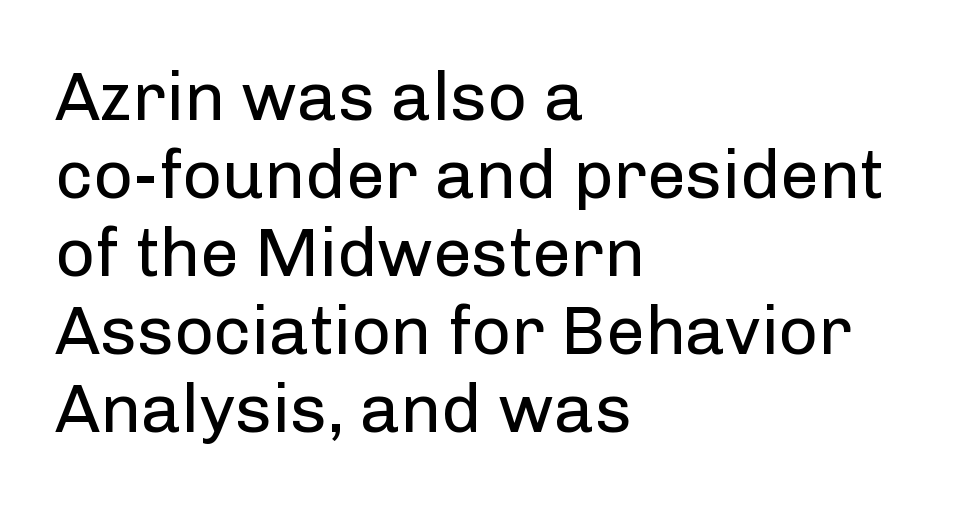
Descender tails drop into unmarked territory. The rendering uses natural spacing where letterforms have individual widths. Posture: straight, roman, zero tilt. Horizontal alignment here is leftward, the default for most running prose. Each word holds together tightly as a unit, with standard inter-letter gaps.
